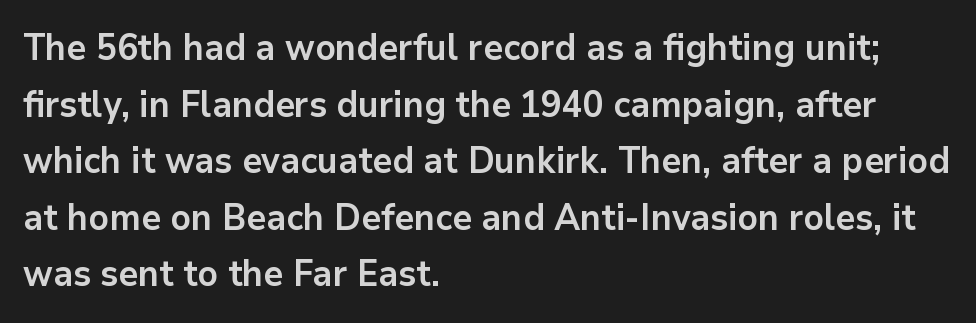
Q: Is the text bold? A: Yes.
Q: Is the text italic (slanted)? A: No, it is upright.
Q: Is the typeface a serif or a sans-serif typeface? A: Sans-serif.
Q: Is the text underlined? A: No.
Q: How is the paragraph aligned? A: Left-aligned.
Q: Is the spacing between letters normal or unusually wide? A: Normal.
Q: Is the spacing between lines tight, normal or loose? A: Normal.
Q: Width (condensed, normal, or wide)? A: Normal.
Q: Stroke contrast? A: Low.
Q: x-height? A: Medium.
Q: Monospaced? A: No.
